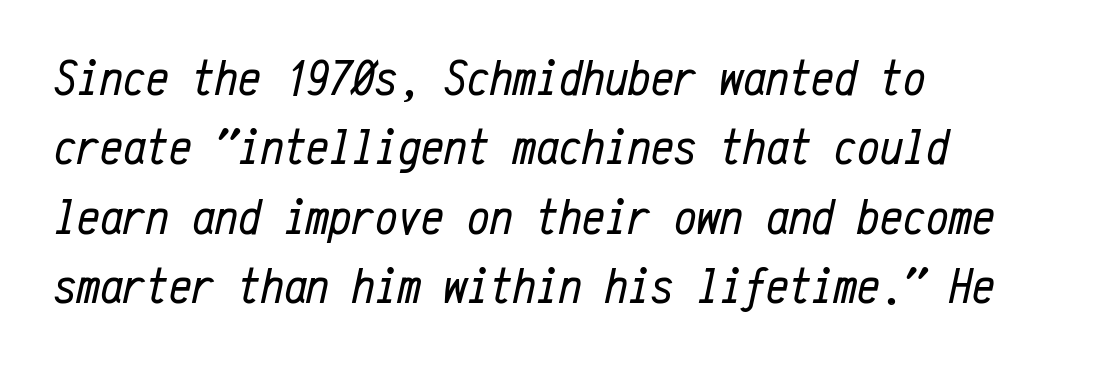
Any mark beneath the type? The region is blank. The letters march in equal steps, a hallmark of fixed-pitch type. Tracking value appears to be zero — textbook default spacing. Looking at the ascenders, they clearly lean.
